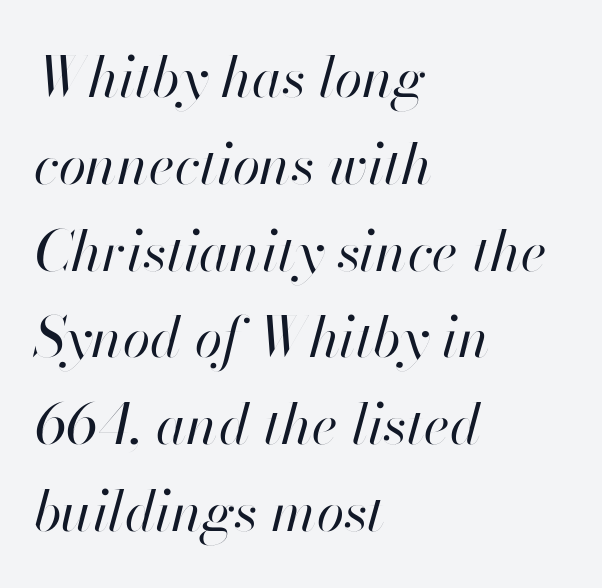
Tracking here is standard; glyphs follow each other at the usual distance. Is this a fixed-width face? No — the glyphs have proportional, varying widths. The passage shown is not bold in any degree. Short and long lines alike share a common starting point at left. Does the leading feel generous? No, just average.
